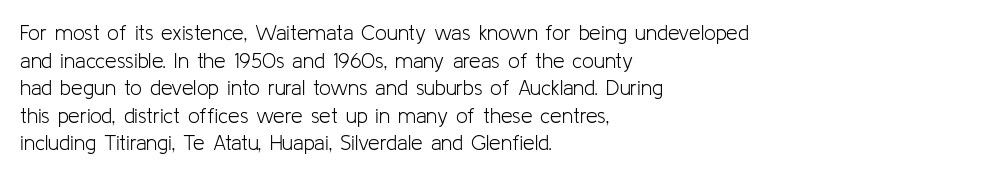
Teacher's note: observe the even left margin — that is flush-left alignment. The line texture is even and compact thanks to regular tracking. The lettering stays uniformly vertical, giving the passage a roman look. The baseline area is clear.
